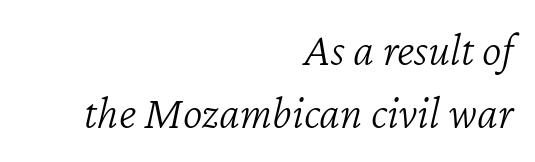
The image shows 47 px light type, italic (leaning right); set right-aligned, normal line spacing (1.35x), normal letter spacing, not underlined; low stroke contrast and a medium x-height.
